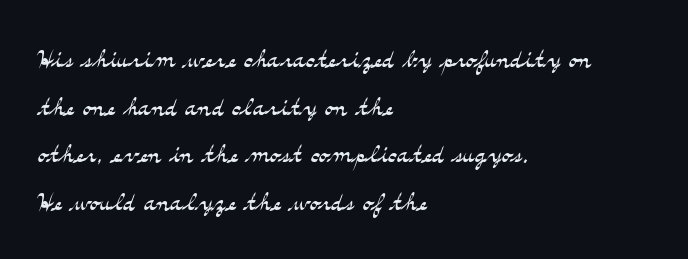
The compositor pushed each line to the left boundary. If you measured baseline to baseline, you'd find a middling distance. Descender tails drop into unmarked territory. There is no visible air inserted between adjacent glyphs. In terms of letterform style, serifs are clearly present.
